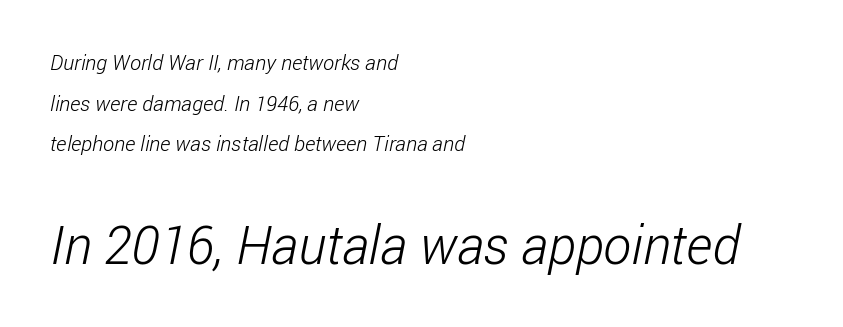
Is this a fixed-width face? No — the glyphs have proportional, varying widths. Descenders hang freely into open space. Two sizes are in play, and the larger belongs to the second block. The passage shown is not bold in any degree.
